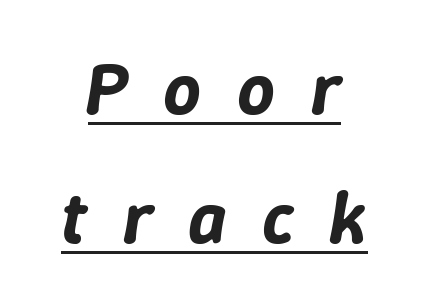
{"italic": "yes", "lean": "right", "slant_degrees": 9, "width": "normal", "stroke_contrast": "low", "x_height": "medium", "monospaced": "no", "underline": "yes", "line_spacing_ratio": 1.74, "letter_spacing": "wide", "letter_spacing_em": 0.48, "glyph_px": 74}
